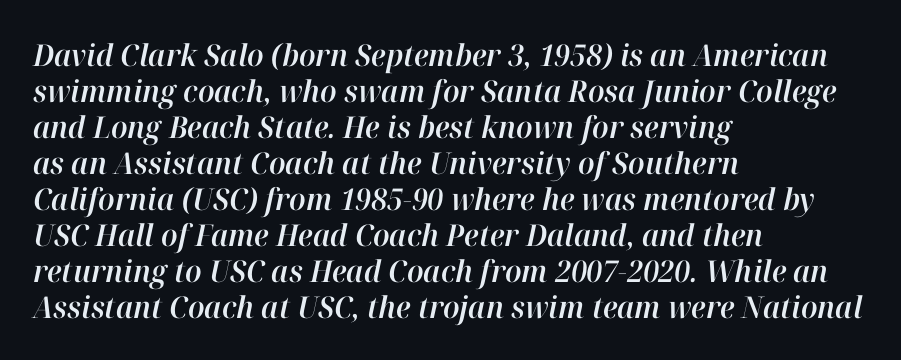
The rendering anchors every line to the left-hand side. Caption: standard tracking, unaltered. Check the space under the baseline: it is left empty. Do the characters align in a grid? No, the font is proportional. Rendered with sloped, italic letterforms.
